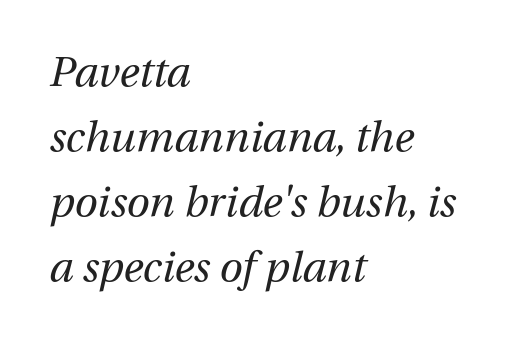
{"italic": "yes", "lean": "right", "slant_degrees": 12, "bold": "no", "weight": "regular", "width": "normal", "stroke_contrast": "medium", "x_height": "medium", "monospaced": "no", "underline": "no", "align": "left", "line_spacing": "normal", "line_spacing_ratio": 1.55, "letter_spacing": "normal", "letter_spacing_em": 0.0, "glyph_px": 42}
